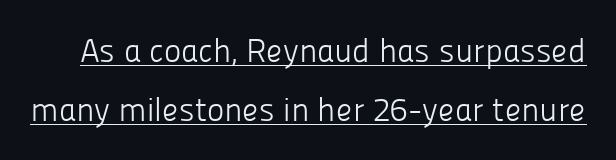
The image shows 33 px light sans-serif type, upright; set line spacing 1.79x, normal letter spacing, underlined; low stroke contrast and a medium x-height.
